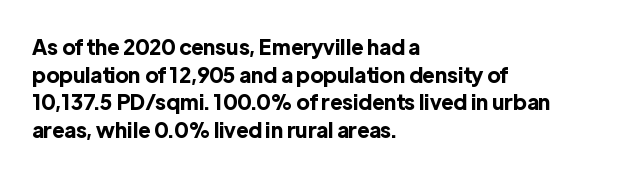
Normally led — the rows are evenly, conventionally spaced. Caption: standard tracking, unaltered. Check the space under the baseline: it is left empty. This sample is left-justified, so line endings fall wherever the words run out. These lines were composed using upright roman letters.
